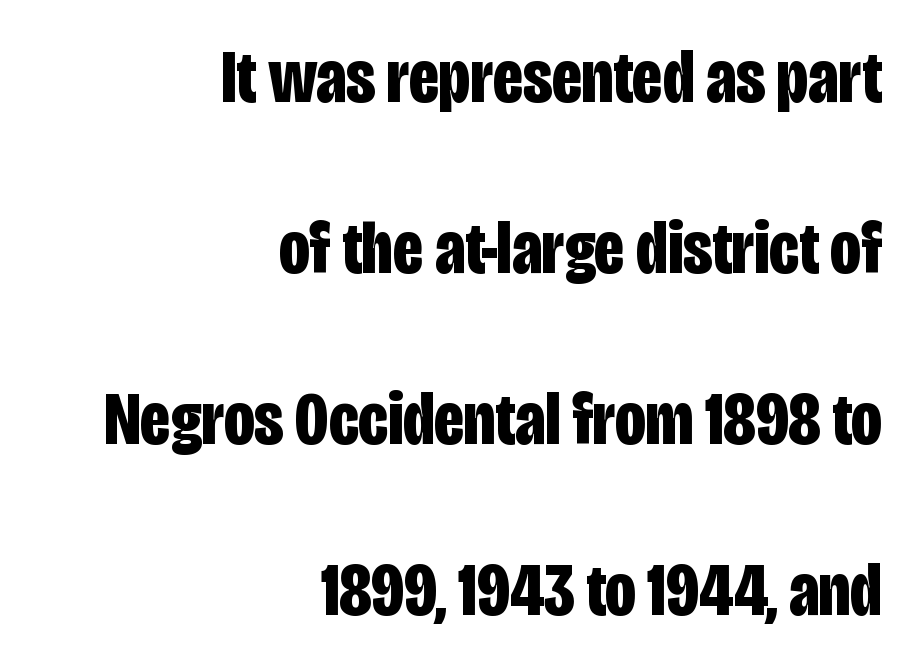
The image shows 76 px bold, condensed sans-serif type, upright; set right-aligned, loose line spacing (2.25x), normal letter spacing, not underlined; low stroke contrast and a large x-height.
